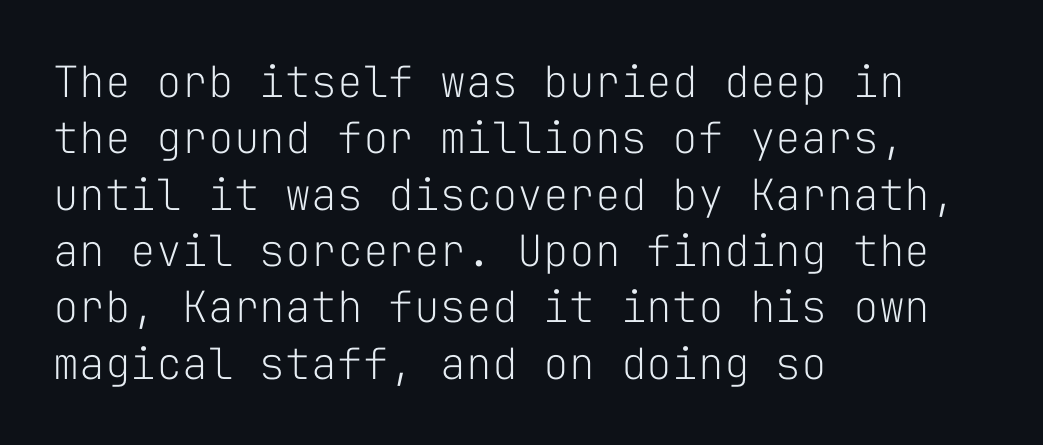
Any mark beneath the type? The region is blank. How would I describe the line gaps? Plain and ordinary. No chunkiness to these letters — they're not bold. Do the characters align in a grid? Yes, the font is monospaced. Ascenders rise straight up at ninety degrees. The line texture is even and compact thanks to regular tracking.
